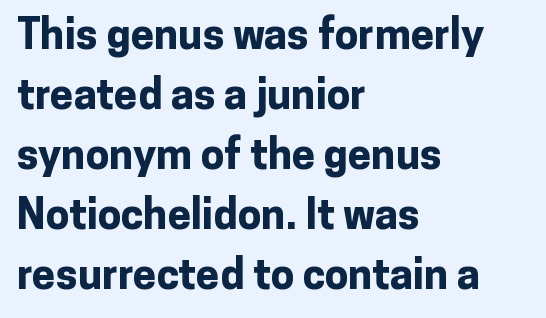
{"serif": "no", "italic": "no", "bold": "yes", "weight": "bold", "width": "normal", "stroke_contrast": "low", "x_height": "medium", "monospaced": "no", "underline": "no", "align": "left", "line_spacing": "normal", "line_spacing_ratio": 1.43, "letter_spacing": "normal", "letter_spacing_em": 0.0, "glyph_px": 42}
